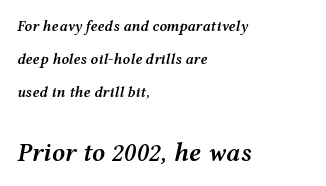
The image shows 26 px text type, italic (leaning right); set left-aligned, loose line spacing (2.21x), normal letter spacing, not underlined; the second (bottom) block is 1.73x larger.
